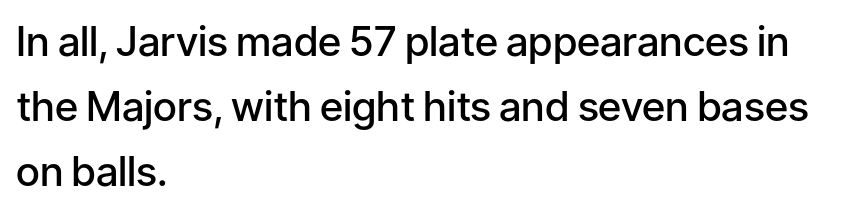
Observe the ordinary spacing: letters are neighbours, not strangers. The passage shown is semibold, sitting just below true bold. A classic flush-left, rag-right setting is used for this passage. This rendering employs a face without finishing strokes, i.e., a sans-serif. Upright lettering throughout.
